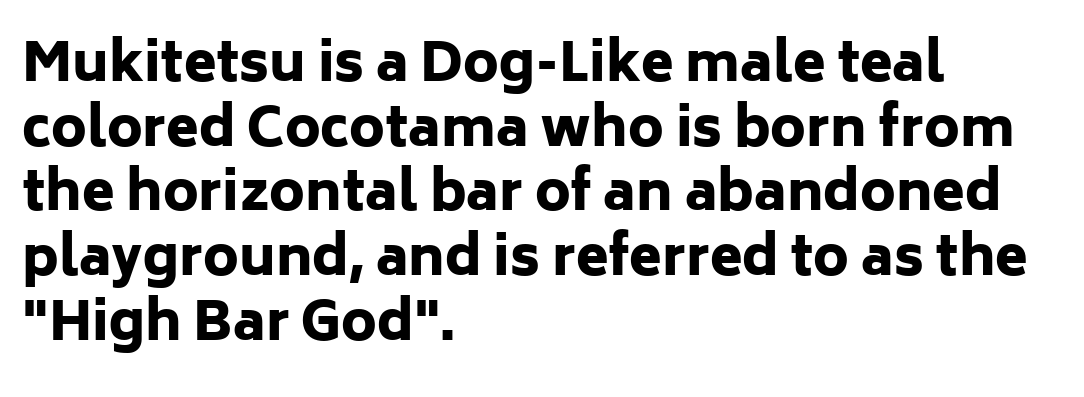
{"serif": "no", "italic": "no", "bold": "yes", "weight": "heavy", "width": "normal", "stroke_contrast": "low", "x_height": "medium", "monospaced": "no", "underline": "no", "align": "left", "line_spacing_ratio": 1.22, "letter_spacing": "normal", "letter_spacing_em": 0.0, "glyph_px": 53}
